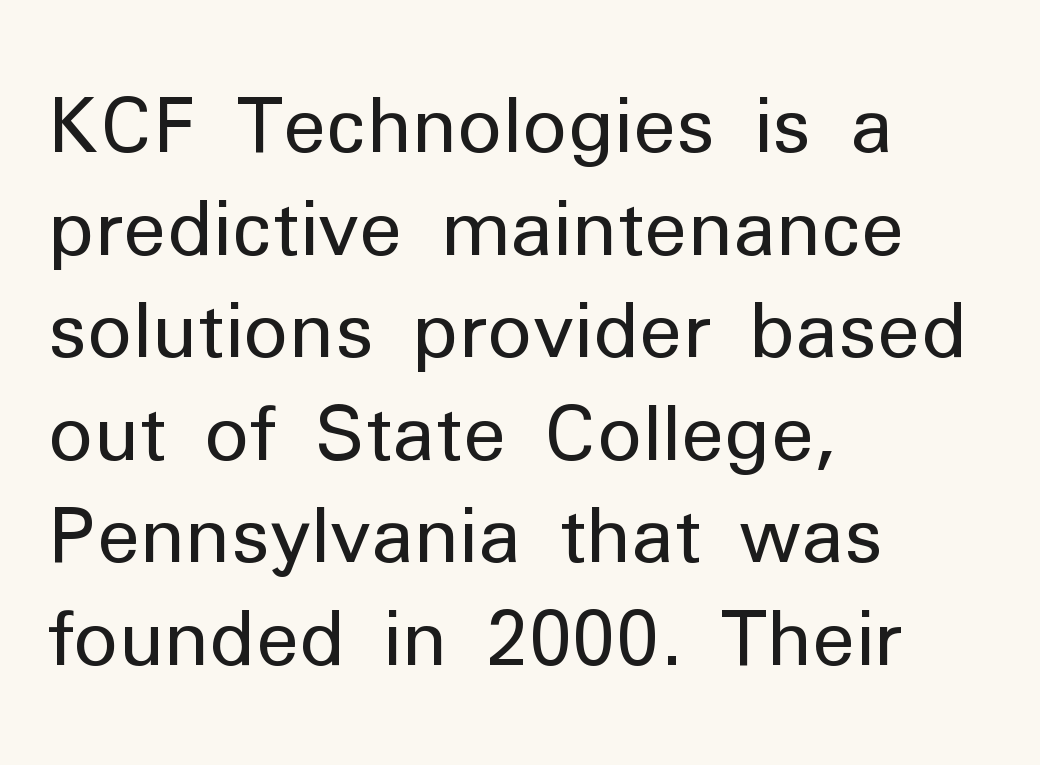
Q: Is the text bold? A: No.
Q: Is the text italic (slanted)? A: No, it is upright.
Q: Is the typeface a serif or a sans-serif typeface? A: Sans-serif.
Q: Is the text underlined? A: No.
Q: How is the paragraph aligned? A: Left-aligned.
Q: Is the spacing between letters normal or unusually wide? A: Normal.
Q: Is the spacing between lines tight, normal or loose? A: Normal.
Q: Width (condensed, normal, or wide)? A: Normal.
Q: Stroke contrast? A: Low.
Q: x-height? A: Medium.
Q: Monospaced? A: No.
